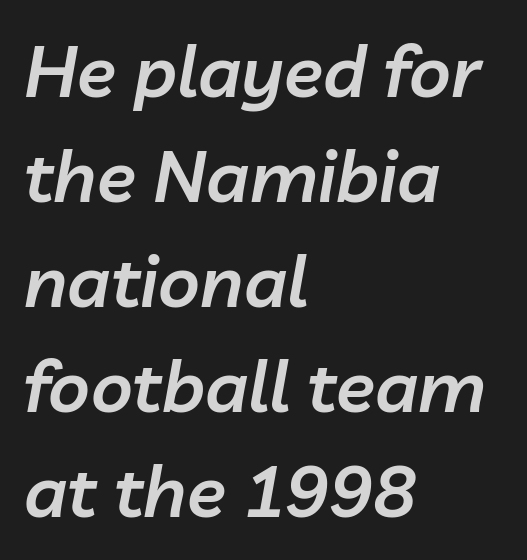
The image shows 72 px semibold type, italic (leaning right); set left-aligned, normal line spacing (1.46x), normal letter spacing, not underlined; low stroke contrast and a medium x-height.
